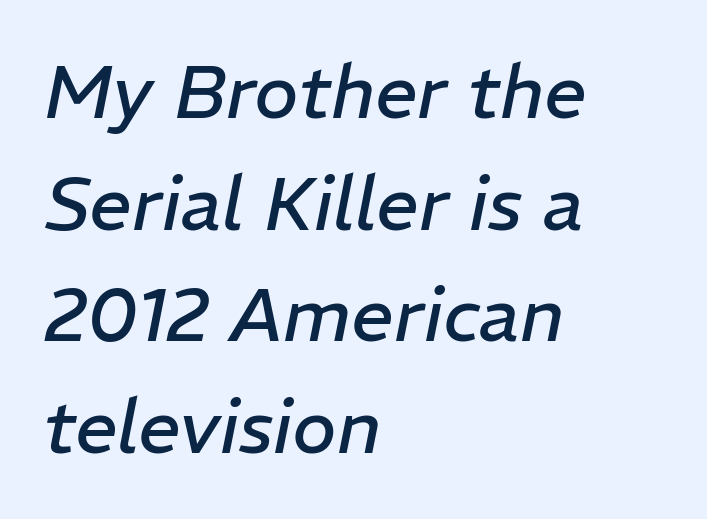
The image shows 75 px regular-weight type, italic (leaning right); set left-aligned, normal line spacing (1.49x), normal letter spacing, not underlined; low stroke contrast and a medium x-height.
